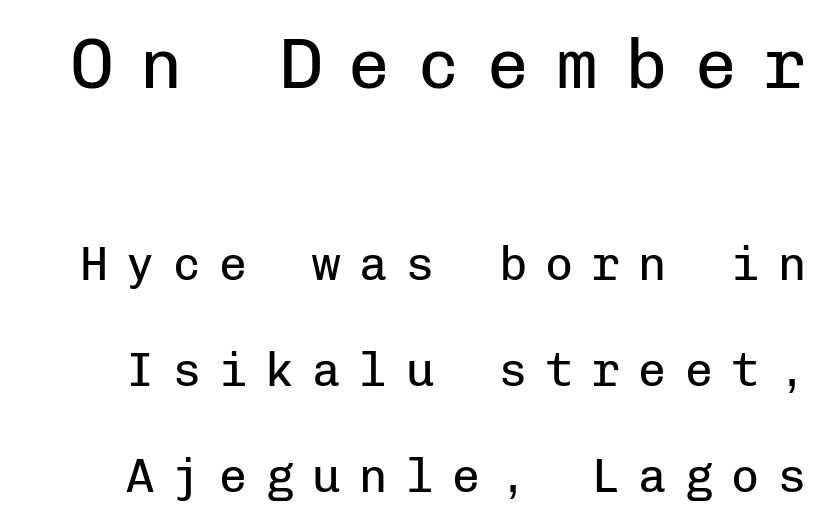
{"serif": "no", "italic": "no", "bold": "no", "weight": "regular", "width": "normal", "stroke_contrast": "low", "x_height": "medium", "monospaced": "yes", "underline": "no", "line_spacing": "loose", "line_spacing_ratio": 2.25, "letter_spacing": "wide", "letter_spacing_em": 0.39, "larger_block": "first", "size_ratio": 1.49, "glyph_px": 70}
